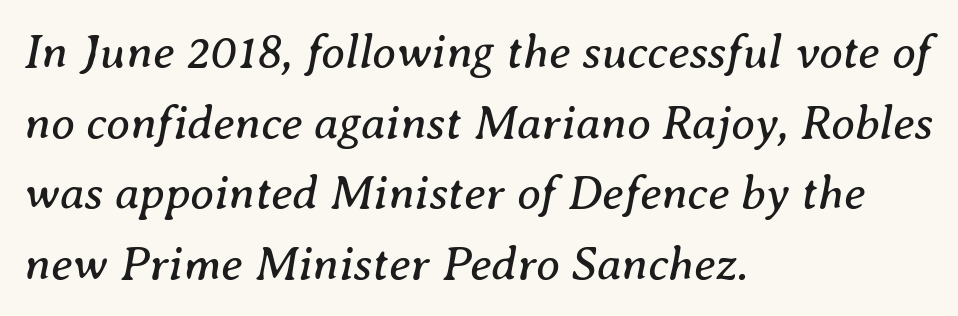
{"serif": "yes", "italic": "yes", "lean": "right", "slant_degrees": 8, "bold": "no", "weight": "regular", "width": "normal", "stroke_contrast": "medium", "x_height": "medium", "monospaced": "no", "underline": "no", "align": "left", "line_spacing": "normal", "line_spacing_ratio": 1.47, "letter_spacing": "normal", "letter_spacing_em": 0.0, "glyph_px": 48}
